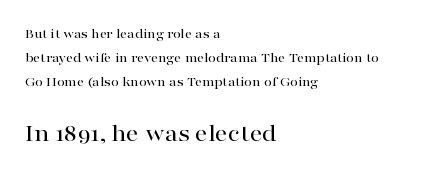
Q: Is the text italic (slanted)? A: No, it is upright.
Q: Is the text underlined? A: No.
Q: How is the paragraph aligned? A: Left-aligned.
Q: Is the spacing between letters normal or unusually wide? A: Normal.
Q: Which block of text is set in a larger size, the first (top) or the second (bottom)? A: The second (bottom) one.
